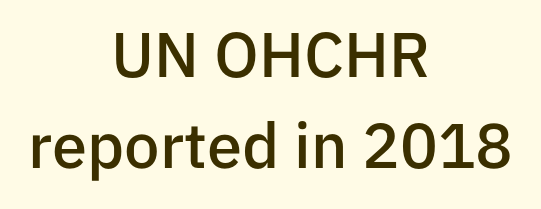
{"serif": "no", "italic": "no", "bold": "semi", "weight": "semibold", "width": "normal", "stroke_contrast": "low", "x_height": "medium", "monospaced": "no", "underline": "no", "align": "center", "line_spacing": "normal", "line_spacing_ratio": 1.44, "letter_spacing": "normal", "letter_spacing_em": 0.0, "glyph_px": 63}
